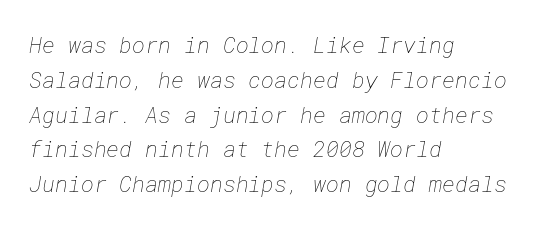
{"bold": "no", "underline": "no", "align": "left", "line_spacing": "normal", "line_spacing_ratio": 1.58, "letter_spacing": "normal", "letter_spacing_em": 0.0, "glyph_px": 22}
